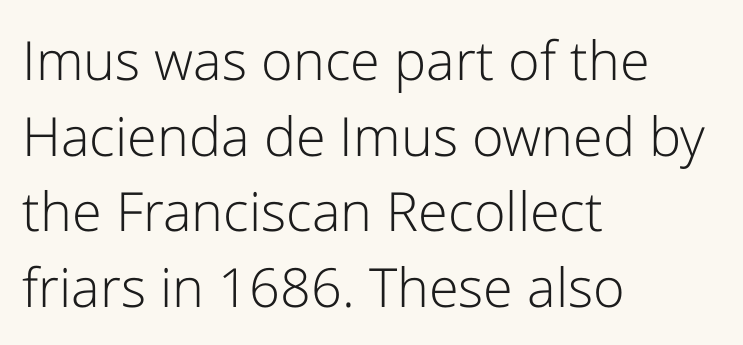
Q: Is the text bold? A: No.
Q: Is the text italic (slanted)? A: No, it is upright.
Q: Is the typeface a serif or a sans-serif typeface? A: Sans-serif.
Q: Is the text underlined? A: No.
Q: How is the paragraph aligned? A: Left-aligned.
Q: Is the spacing between letters normal or unusually wide? A: Normal.
Q: Is the spacing between lines tight, normal or loose? A: Normal.
Q: Width (condensed, normal, or wide)? A: Normal.
Q: Stroke contrast? A: Low.
Q: x-height? A: Medium.
Q: Monospaced? A: No.
